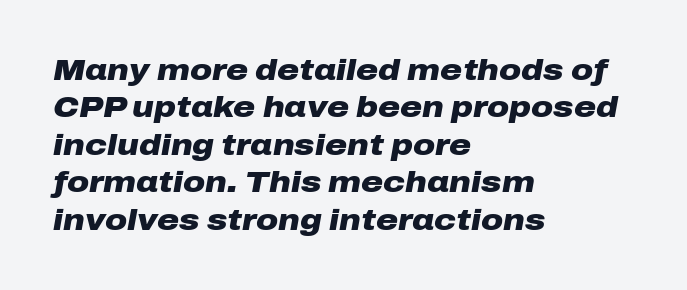
Q: Is the text bold? A: Yes.
Q: Is the text italic (slanted)? A: Yes, it leans right by about 10 degrees.
Q: Is the text underlined? A: No.
Q: How is the paragraph aligned? A: Left-aligned.
Q: Is the spacing between letters normal or unusually wide? A: Normal.
Q: Is the spacing between lines tight, normal or loose? A: Normal.
Q: Width (condensed, normal, or wide)? A: Wide.
Q: Stroke contrast? A: Low.
Q: x-height? A: Medium.
Q: Monospaced? A: No.
